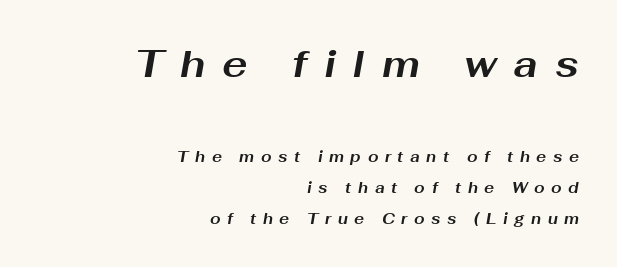
{"italic": "yes", "lean": "right", "slant_degrees": 10, "bold": "yes", "weight": "bold", "width": "wide", "stroke_contrast": "medium", "x_height": "medium", "monospaced": "no", "underline": "no", "align": "right", "line_spacing": "loose", "line_spacing_ratio": 2.05, "letter_spacing": "wide", "letter_spacing_em": 0.44, "larger_block": "first", "size_ratio": 2.53, "glyph_px": 38}
